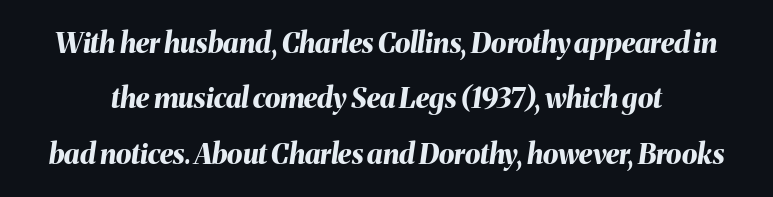
Is the type slanted? Yes — the strokes lean at a clear angle. The typesetting leans heavy: a genuine bold. The passage shown is not underscored anywhere. Spacing verdict: proportional, widths tailored to each character.
